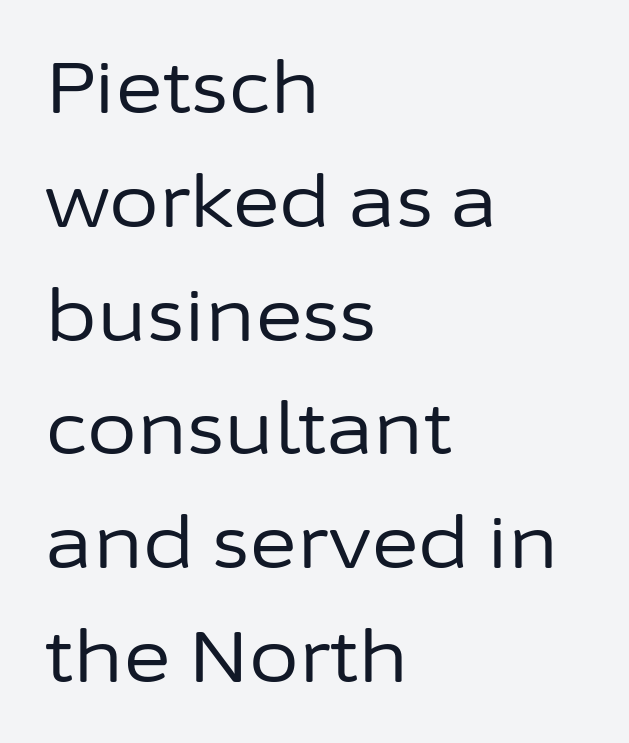
Q: Is the text bold? A: No.
Q: Is the text italic (slanted)? A: No, it is upright.
Q: Is the typeface a serif or a sans-serif typeface? A: Sans-serif.
Q: Is the text underlined? A: No.
Q: How is the paragraph aligned? A: Left-aligned.
Q: Is the spacing between letters normal or unusually wide? A: Normal.
Q: Is the spacing between lines tight, normal or loose? A: Normal.
Q: Width (condensed, normal, or wide)? A: Normal.
Q: Stroke contrast? A: Low.
Q: x-height? A: Medium.
Q: Monospaced? A: No.
